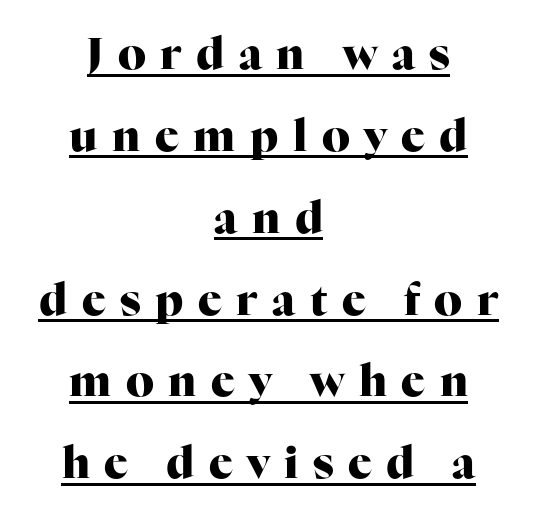
Q: Is the text bold? A: Yes.
Q: Is the text italic (slanted)? A: No, it is upright.
Q: Is the typeface a serif or a sans-serif typeface? A: Serif.
Q: Is the text underlined? A: Yes.
Q: How is the paragraph aligned? A: Centered.
Q: Is the spacing between letters normal or unusually wide? A: Unusually wide.
Q: Width (condensed, normal, or wide)? A: Normal.
Q: Stroke contrast? A: High.
Q: x-height? A: Medium.
Q: Monospaced? A: No.
